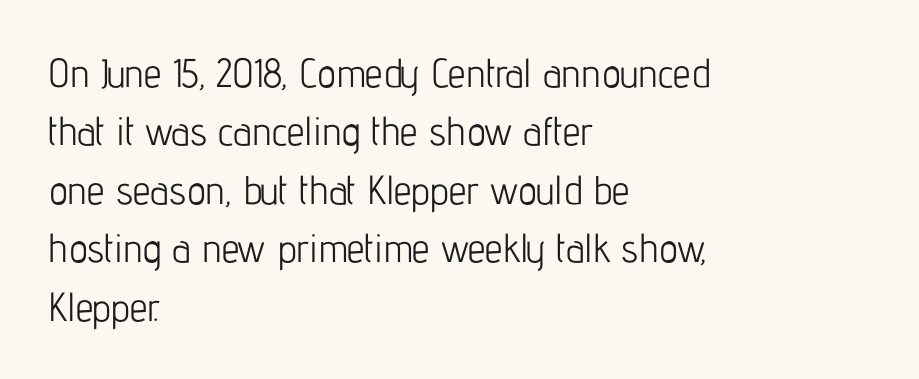
{"serif": "no", "italic": "no", "bold": "no", "weight": "light", "width": "condensed", "stroke_contrast": "low", "x_height": "medium", "monospaced": "no", "underline": "no", "align": "left", "line_spacing": "normal", "line_spacing_ratio": 1.46, "letter_spacing": "normal", "letter_spacing_em": 0.0, "glyph_px": 40}
